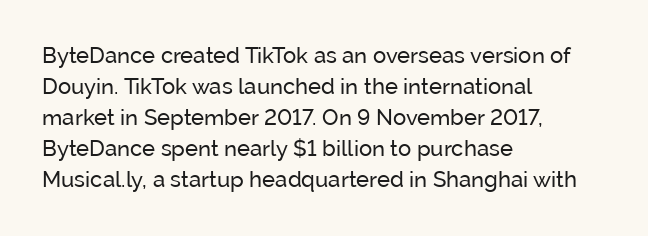
{"italic": "no", "bold": "no", "underline": "no", "align": "left", "line_spacing": "normal", "line_spacing_ratio": 1.41, "letter_spacing": "normal", "letter_spacing_em": 0.0, "glyph_px": 22}
